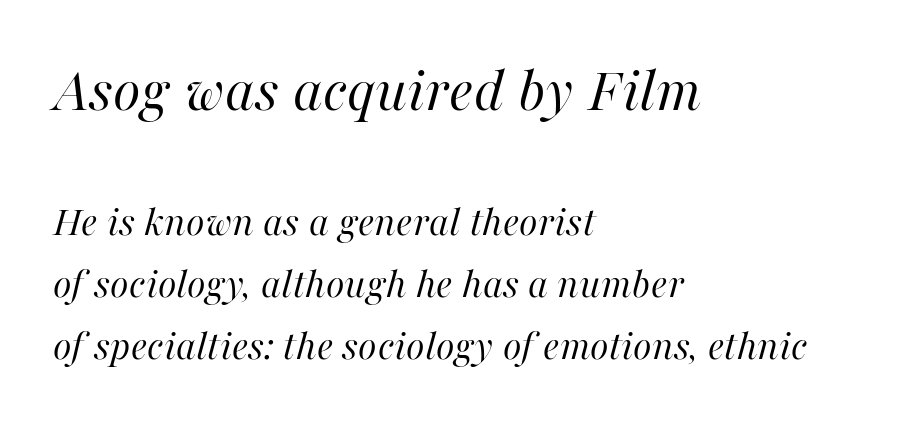
The image shows 64 px regular-weight type, italic (leaning right); set left-aligned, normal line spacing (1.44x), normal letter spacing, not underlined; the first (top) block is 1.49x larger; high stroke contrast and a medium x-height.
